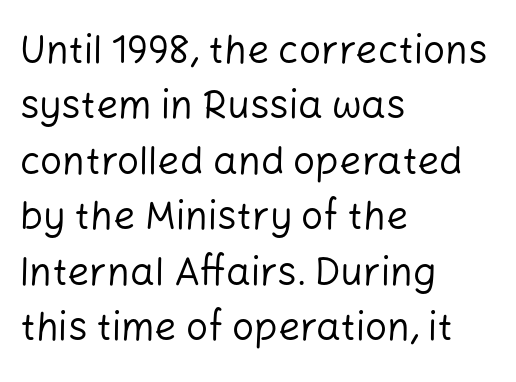
The image shows 39 px regular-weight sans-serif type, upright; set left-aligned, normal line spacing (1.42x), normal letter spacing, not underlined; low stroke contrast and a medium x-height.
